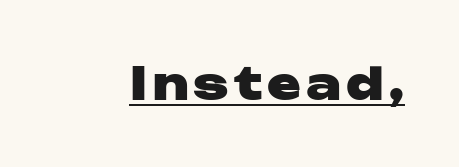
{"serif": "no", "italic": "no", "bold": "yes", "weight": "heavy", "width": "wide", "stroke_contrast": "low", "x_height": "medium", "monospaced": "no", "underline": "yes", "glyph_px": 45}
